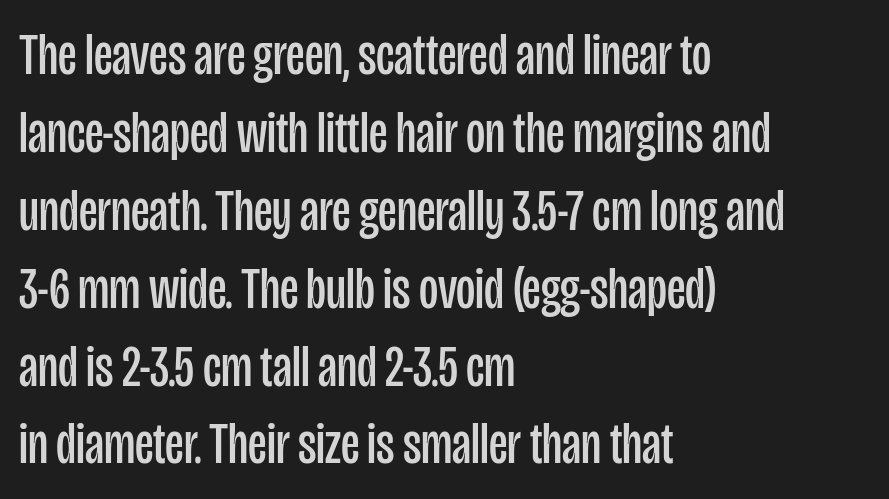
{"serif": "no", "italic": "no", "bold": "no", "weight": "regular", "width": "condensed", "stroke_contrast": "low", "x_height": "large", "monospaced": "no", "underline": "no", "align": "left", "line_spacing": "normal", "line_spacing_ratio": 1.32, "letter_spacing": "normal", "letter_spacing_em": 0.0, "glyph_px": 59}
